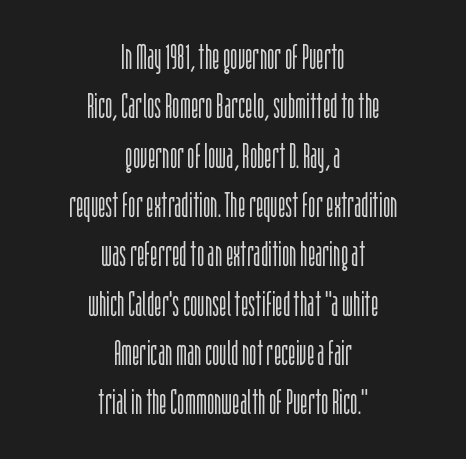
Q: Is the text bold? A: No.
Q: Is the text italic (slanted)? A: No, it is upright.
Q: Is the typeface a serif or a sans-serif typeface? A: Sans-serif.
Q: Is the text underlined? A: No.
Q: How is the paragraph aligned? A: Centered.
Q: Is the spacing between letters normal or unusually wide? A: Normal.
Q: Is the spacing between lines tight, normal or loose? A: Normal.
Q: Width (condensed, normal, or wide)? A: Condensed.
Q: Stroke contrast? A: Low.
Q: x-height? A: Large.
Q: Monospaced? A: No.
